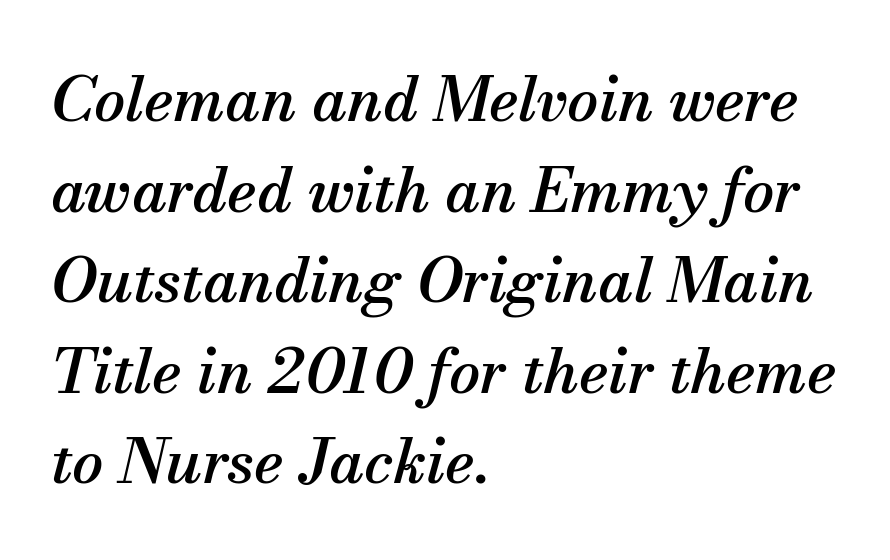
Spacing verdict: proportional, widths tailored to each character. The block of text has a typical density, with ordinary space between rows. A serif font was chosen for this passage. Underline: absent. The letterforms sit shoulder to shoulder at normal distance.
